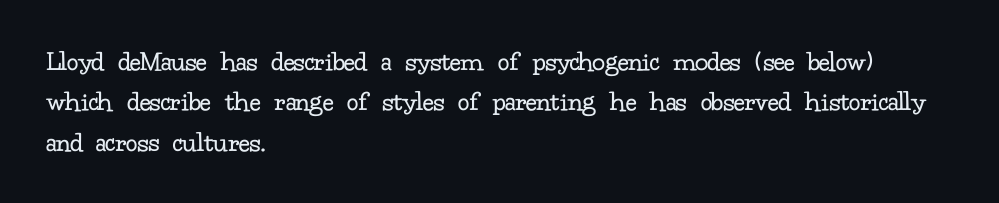
The vertical gap from one line to the next is medium. The face looks like a standard text weight, possibly lighter. Character widths vary here, with narrow letters taking less room than wide ones. A clean baseline with only descenders dipping below it. Does the type have serifs? Yes, each stem ends in a small foot. These lines are set flush left with a ragged right edge.
